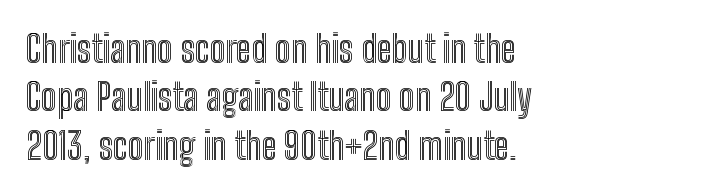
The image shows 37 px condensed type, upright; set left-aligned, normal line spacing (1.31x), normal letter spacing, not underlined; a medium x-height.
